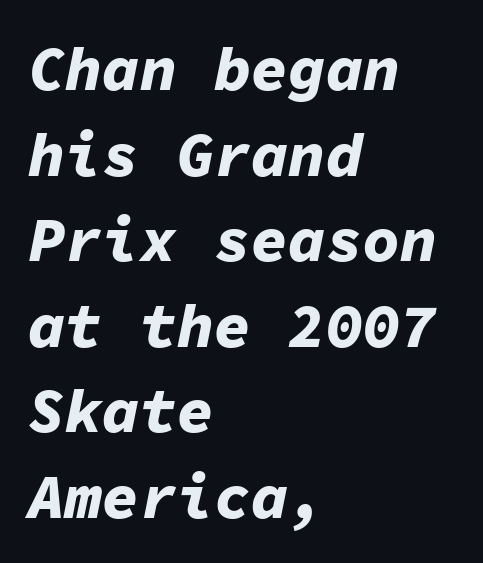
Note the uniform advance width — an 'i' takes as much space as an 'm'. The area under the type is left untouched. Reading down the column, the eye jumps a familiar distance to each next line. This rendering leaves character spacing at its baseline value.
